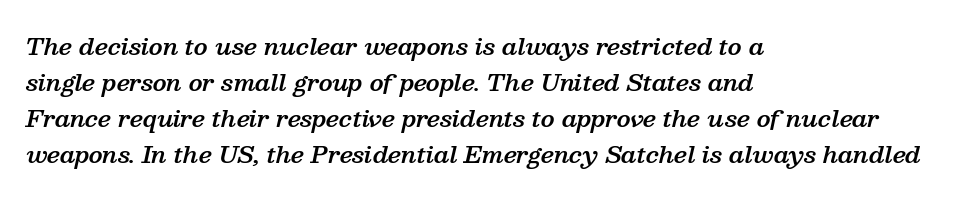
{"italic": "yes", "lean": "right", "slant_degrees": 13, "bold": "semi", "underline": "no", "align": "left", "line_spacing": "normal", "line_spacing_ratio": 1.56, "letter_spacing": "normal", "letter_spacing_em": 0.0, "glyph_px": 23}
